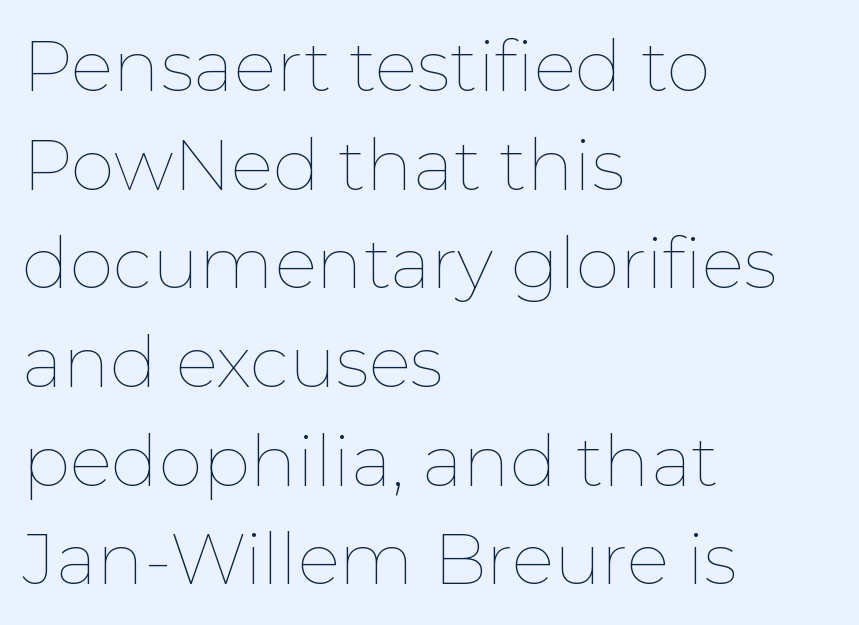
The letters advance in unequal steps, a hallmark of proportional type. The space directly below the letters is spotless. The rag falls on the right side of this text block. Quick note: not italic, upright. Is there much room between lines? A standard amount, neither cramped nor airy. How are the letters spaced? Ordinarily, with no added tracking.
